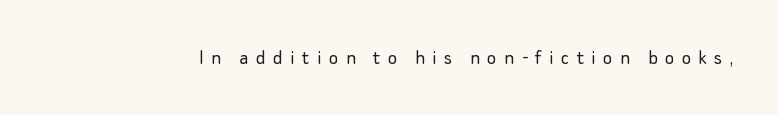
{"italic": "no", "bold": "no", "underline": "no", "letter_spacing": "wide", "letter_spacing_em": 0.34, "glyph_px": 22}
